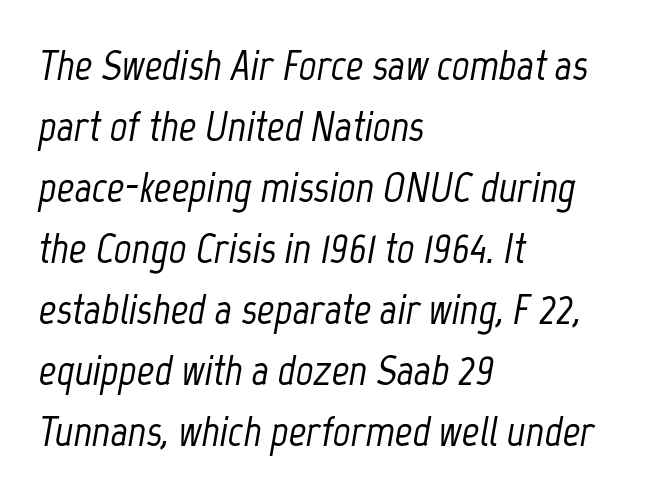
Honestly, the letter spacing is just normal — you wouldn't notice it. The face used here has a pronounced slope to its letters. The rendering uses natural spacing where letterforms have individual widths. Vertical spacing — default. Decoration check: the copy has no underline.
